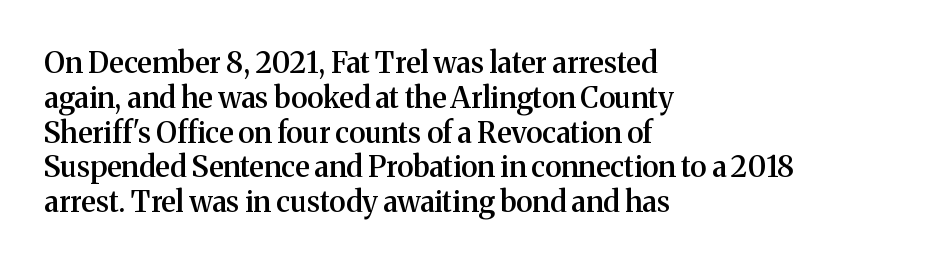
In CSS terms this would be text-align: left. Designer's note — italics off, roman on. The line texture is even and compact thanks to regular tracking. This rendering features lettering with no underline.
